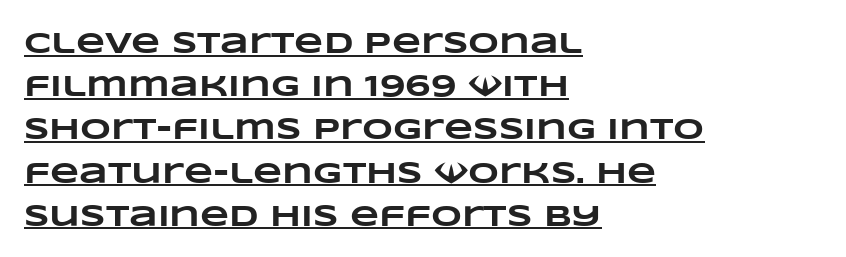
If you drew a ruler down the left edge, every line would touch it. Each letter keeps its own natural width here, so spacing adapts to shape. A baseline rule has been typeset under these characters. Compared with an ordinary text face, these strokes are far heavier — a full bold. Whoever set this chose a conventional vertical rhythm. Is the letter spacing exaggerated? No — it looks like the ordinary default.
